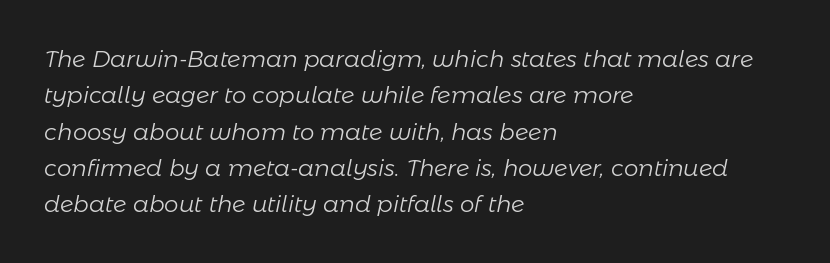
The image shows 23 px text type, italic (leaning right); set left-aligned, normal line spacing (1.58x), normal letter spacing, not underlined.
